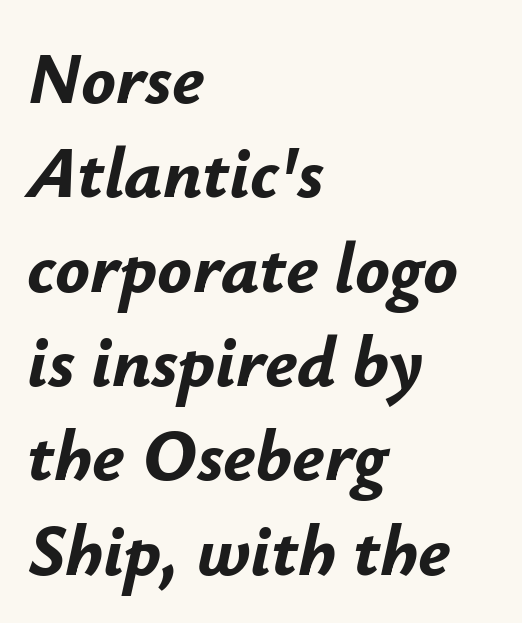
Q: Is the text bold? A: Yes.
Q: Is the text italic (slanted)? A: Yes, it leans right by about 12 degrees.
Q: Is the text underlined? A: No.
Q: How is the paragraph aligned? A: Left-aligned.
Q: Is the spacing between letters normal or unusually wide? A: Normal.
Q: Is the spacing between lines tight, normal or loose? A: Normal.
Q: Width (condensed, normal, or wide)? A: Normal.
Q: Stroke contrast? A: Low.
Q: x-height? A: Small.
Q: Monospaced? A: No.
